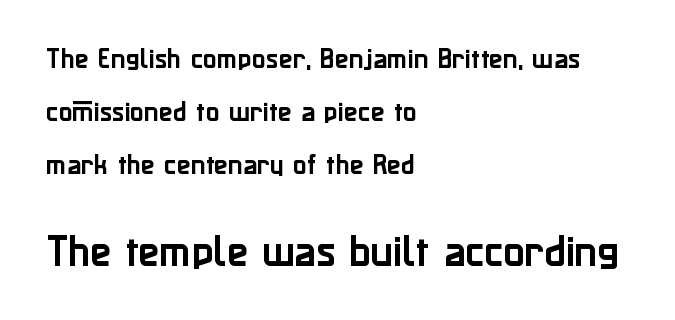
Visually the block forms a straight wall on the left and a jagged coastline on the right. Caption: standard tracking, unaltered. The letters stand straight up with perfectly vertical stems. Type without underlining.
